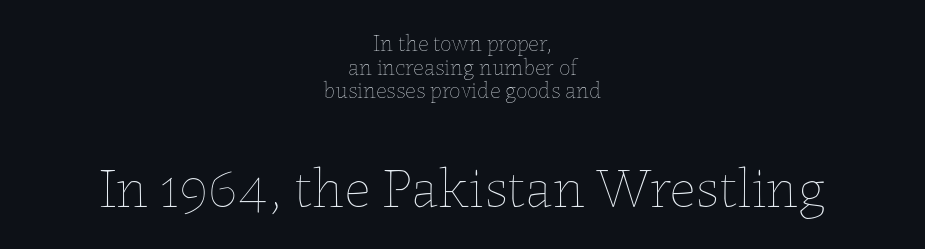
{"italic": "no", "bold": "no", "weight": "thin", "width": "normal", "stroke_contrast": "low", "x_height": "medium", "monospaced": "no", "underline": "no", "align": "center", "line_spacing": "tight", "line_spacing_ratio": 1.03, "letter_spacing": "normal", "letter_spacing_em": 0.0, "larger_block": "second", "size_ratio": 2.48, "glyph_px": 57}
